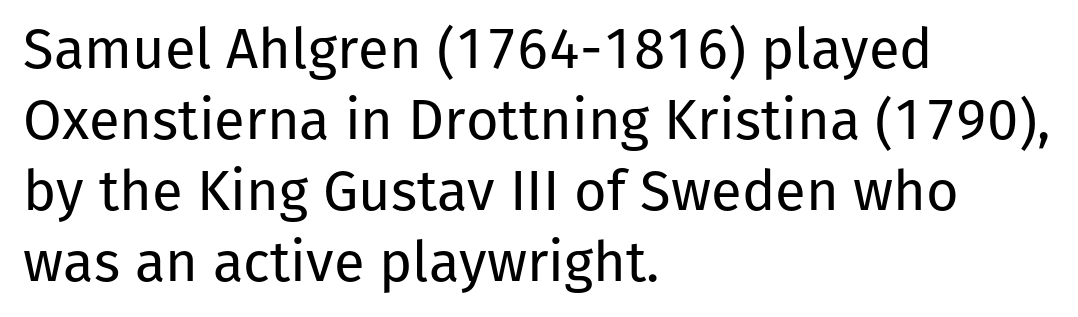
The image shows 56 px regular-weight sans-serif type, upright; set left-aligned, normal line spacing (1.27x), normal letter spacing, not underlined; low stroke contrast and a medium x-height.
